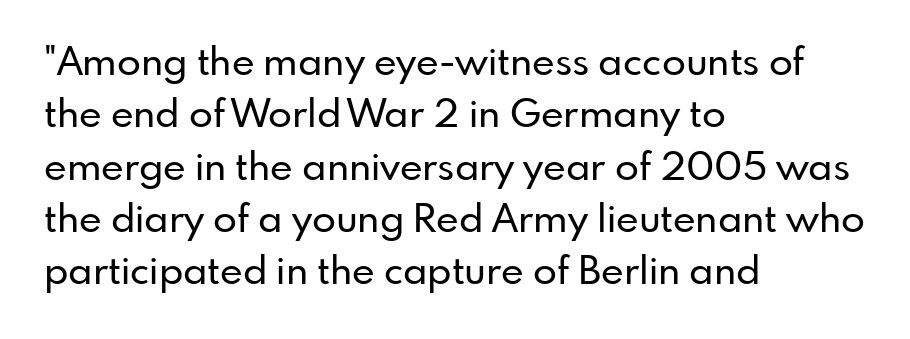
This rendering uses left alignment, leaving the right contour irregular. These lines sit exactly where default settings would place them. This rendering employs a face without finishing strokes, i.e., a sans-serif. The rendering uses natural spacing where letterforms have individual widths. Inter-character spacing is left at the font's built-in metrics.
